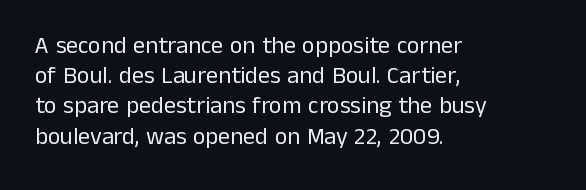
Q: Is the text bold? A: No.
Q: Is the text italic (slanted)? A: No, it is upright.
Q: Is the text underlined? A: No.
Q: How is the paragraph aligned? A: Left-aligned.
Q: Is the spacing between letters normal or unusually wide? A: Normal.
Q: Is the spacing between lines tight, normal or loose? A: Normal.
